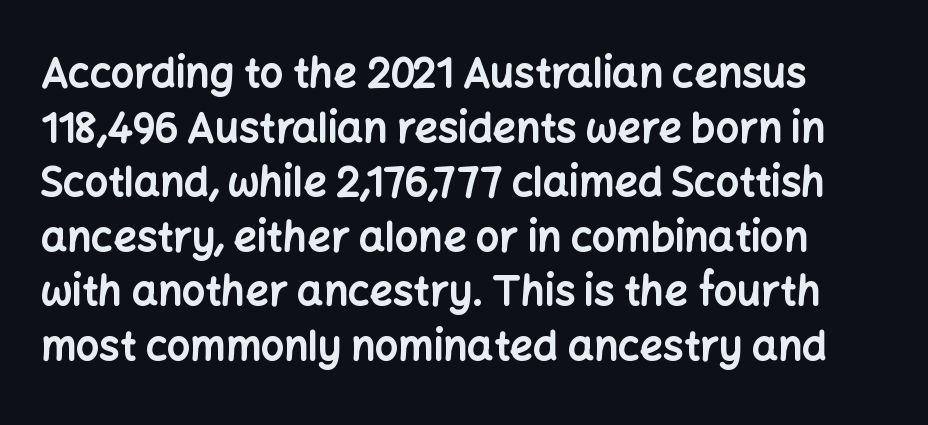
Q: Is the text bold? A: Yes.
Q: Is the text italic (slanted)? A: No, it is upright.
Q: Is the typeface a serif or a sans-serif typeface? A: Sans-serif.
Q: Is the text underlined? A: No.
Q: Is the spacing between letters normal or unusually wide? A: Normal.
Q: Is the spacing between lines tight, normal or loose? A: Normal.
Q: Width (condensed, normal, or wide)? A: Normal.
Q: Stroke contrast? A: Low.
Q: x-height? A: Medium.
Q: Monospaced? A: No.
